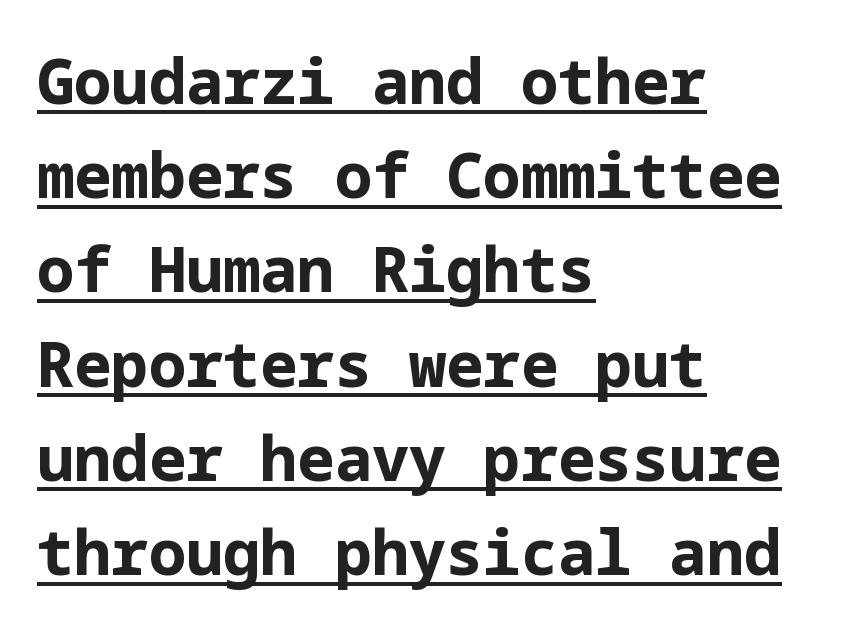
The image shows 62 px bold sans-serif type, upright; set left-aligned, normal line spacing (1.52x), normal letter spacing, underlined; low stroke contrast and a medium x-height.
